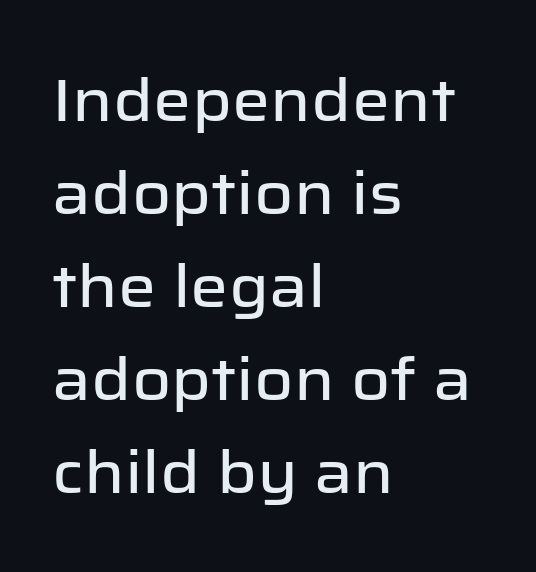
The image shows 60 px sans-serif type, upright; set left-aligned, normal line spacing (1.55x), normal letter spacing, not underlined; low stroke contrast and a medium x-height.
